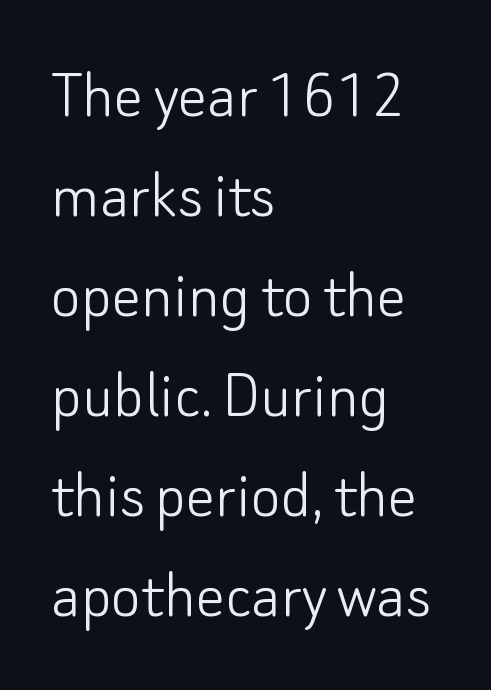
You could not count columns in this text — the font is proportionally spaced. Underlining? Definitely not there. Posture: vertical. Standard letterfit; no display-style spreading of the glyphs. Horizontally, the lines are justified to the leading edge only. This block has exactly the height ordinary leading produces.
